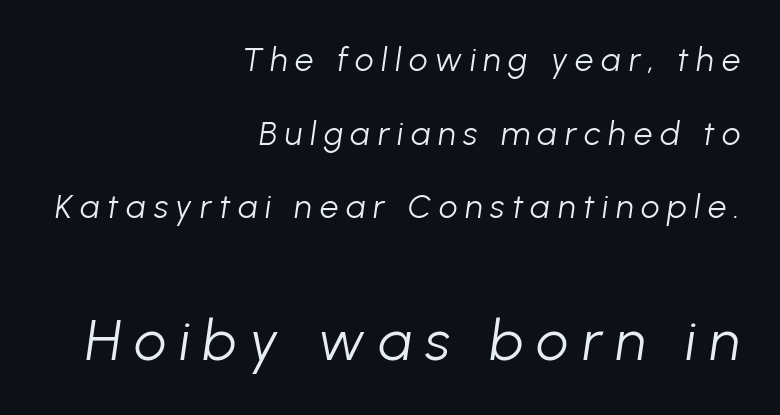
Q: Is the text bold? A: No.
Q: Is the text italic (slanted)? A: Yes, it leans right by about 8 degrees.
Q: Is the text underlined? A: No.
Q: How is the paragraph aligned? A: Right-aligned.
Q: Is the spacing between letters normal or unusually wide? A: Unusually wide.
Q: Is the spacing between lines tight, normal or loose? A: Loose.
Q: Which block of text is set in a larger size, the first (top) or the second (bottom)? A: The second (bottom) one.
Q: Width (condensed, normal, or wide)? A: Normal.
Q: Stroke contrast? A: Low.
Q: x-height? A: Medium.
Q: Monospaced? A: No.
